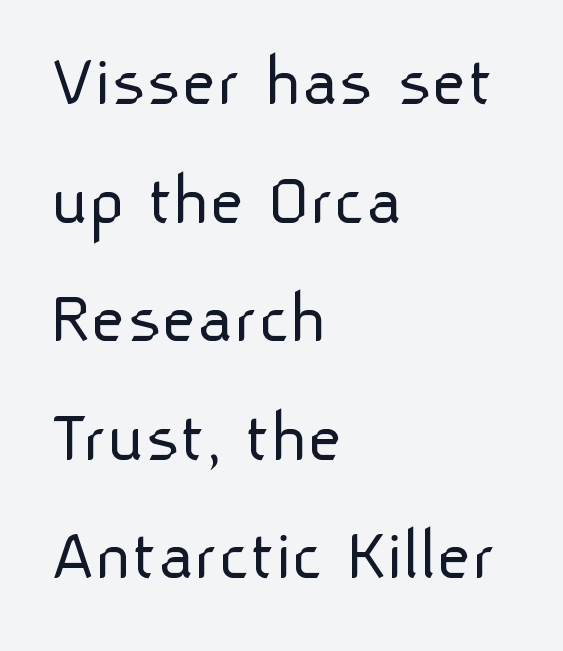
{"serif": "no", "italic": "no", "bold": "no", "weight": "light", "width": "normal", "stroke_contrast": "low", "x_height": "medium", "monospaced": "no", "underline": "no", "align": "left", "line_spacing": "normal", "line_spacing_ratio": 1.56, "letter_spacing": "normal", "letter_spacing_em": 0.0, "glyph_px": 76}
